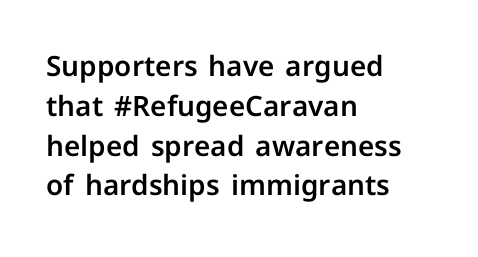
Q: Is the text italic (slanted)? A: No, it is upright.
Q: Is the typeface a serif or a sans-serif typeface? A: Sans-serif.
Q: Is the text underlined? A: No.
Q: How is the paragraph aligned? A: Left-aligned.
Q: Is the spacing between letters normal or unusually wide? A: Normal.
Q: Is the spacing between lines tight, normal or loose? A: Normal.
Q: Width (condensed, normal, or wide)? A: Normal.
Q: Stroke contrast? A: Low.
Q: x-height? A: Medium.
Q: Monospaced? A: No.
